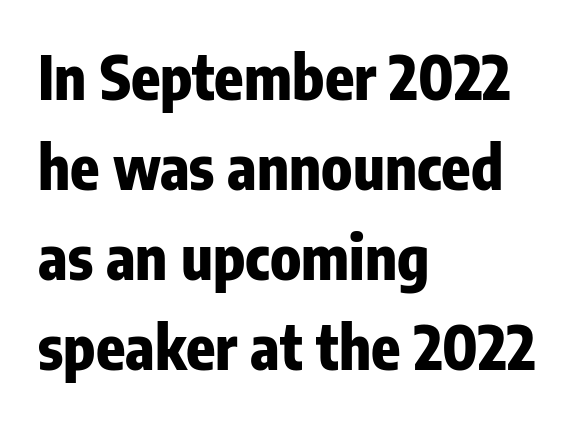
{"serif": "no", "italic": "no", "bold": "yes", "weight": "heavy", "width": "condensed", "stroke_contrast": "low", "x_height": "medium", "monospaced": "no", "underline": "no", "align": "left", "line_spacing": "normal", "line_spacing_ratio": 1.5, "letter_spacing": "normal", "letter_spacing_em": 0.0, "glyph_px": 60}
